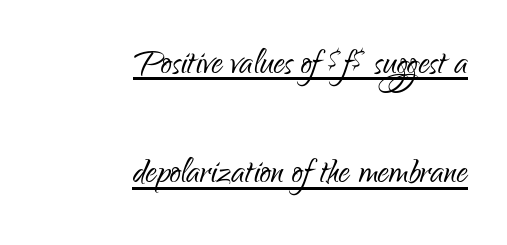
Q: Is the text bold? A: No.
Q: Is the text italic (slanted)? A: Yes.
Q: Is the typeface a serif or a sans-serif typeface? A: Sans-serif.
Q: Is the text underlined? A: Yes.
Q: How is the paragraph aligned? A: Right-aligned.
Q: Is the spacing between letters normal or unusually wide? A: Normal.
Q: Is the spacing between lines tight, normal or loose? A: Loose.
Q: Width (condensed, normal, or wide)? A: Condensed.
Q: Stroke contrast? A: Low.
Q: x-height? A: Small.
Q: Monospaced? A: No.
